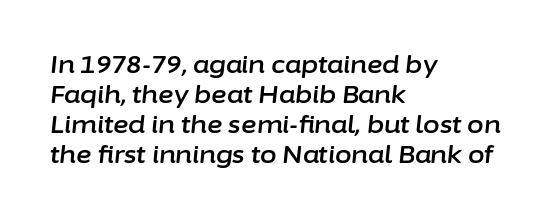
Q: Is the text italic (slanted)? A: Yes, it leans right by about 6 degrees.
Q: Is the text underlined? A: No.
Q: How is the paragraph aligned? A: Left-aligned.
Q: Is the spacing between letters normal or unusually wide? A: Normal.
Q: Is the spacing between lines tight, normal or loose? A: Normal.
